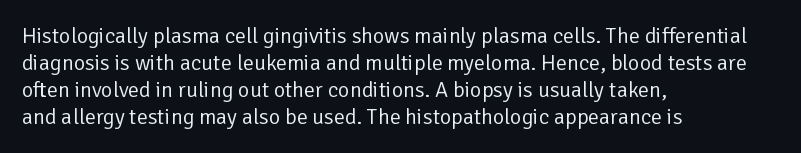
The image shows 22 px text type, upright; set left-aligned, line spacing 1.22x, normal letter spacing, not underlined.
